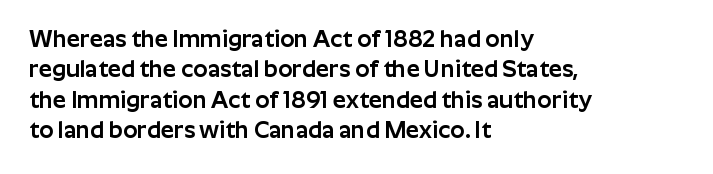
The face used here is rendered with its standard letterfit. These lines are set flush left with a ragged right edge. The glyphs are unaccompanied by any horizontal stroke below them. Normally led — the rows are evenly, conventionally spaced. Do the letters lean? They stand straight.
